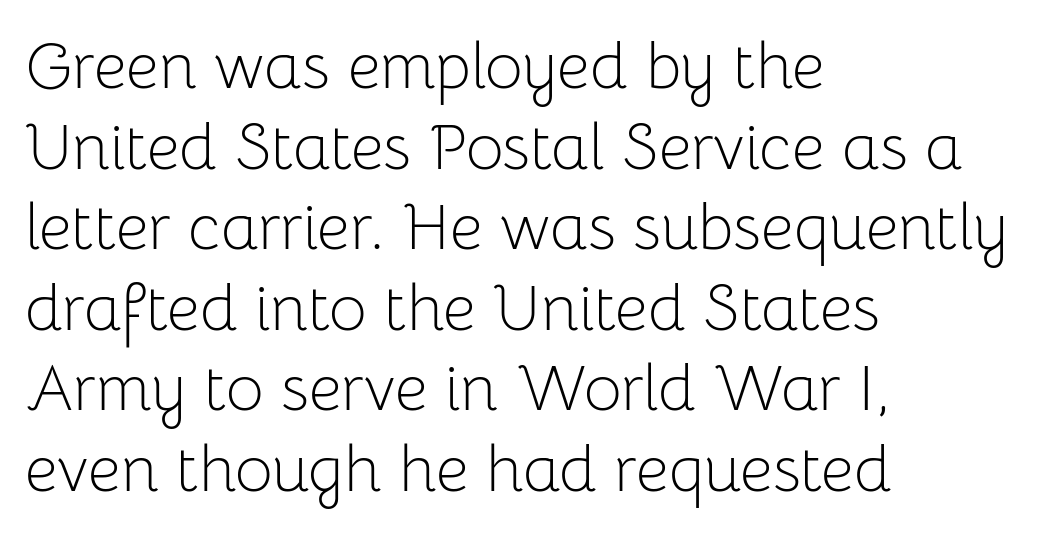
The image shows 65 px light sans-serif type, upright; set left-aligned, line spacing 1.24x, normal letter spacing, not underlined; low stroke contrast and a medium x-height.
